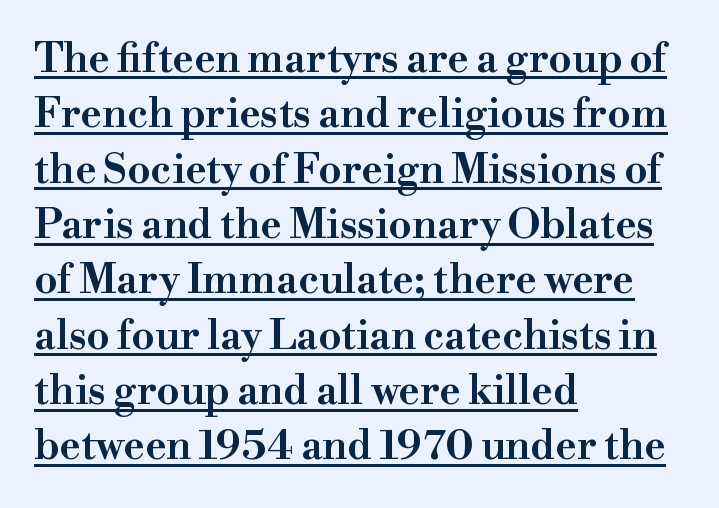
Q: Is the text italic (slanted)? A: No, it is upright.
Q: Is the typeface a serif or a sans-serif typeface? A: Serif.
Q: Is the text underlined? A: Yes.
Q: How is the paragraph aligned? A: Left-aligned.
Q: Is the spacing between letters normal or unusually wide? A: Normal.
Q: Is the spacing between lines tight, normal or loose? A: Normal.
Q: Width (condensed, normal, or wide)? A: Wide.
Q: Stroke contrast? A: High.
Q: x-height? A: Small.
Q: Monospaced? A: No.
